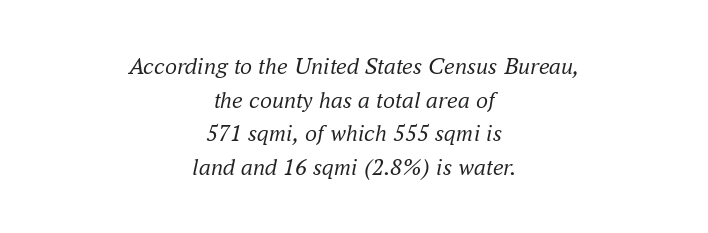
Tracking here is standard; glyphs follow each other at the usual distance. Each row of text sits above clean, open space. Teacher's note: observe the equal gaps on both sides — that is centered alignment. In terms of leading, this rendering sits right in the middle. You can tell it's italic because the verticals aren't actually vertical.
